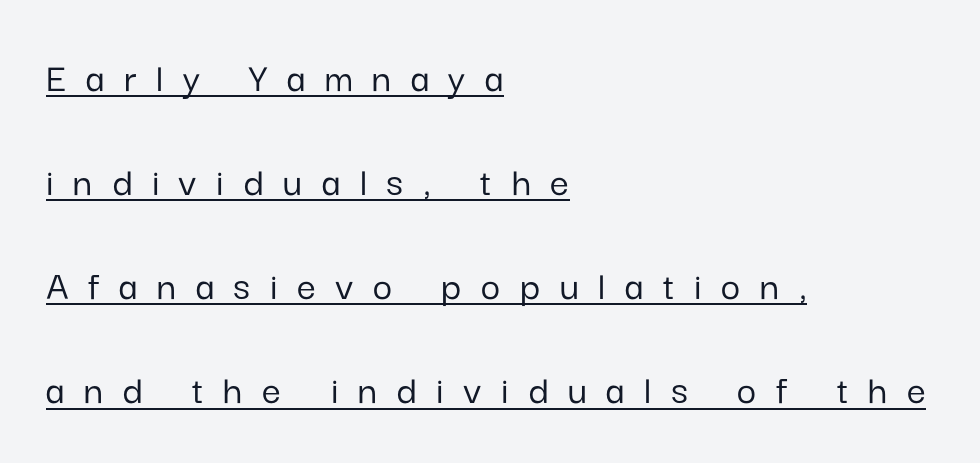
The rendering uses the underline text-decoration. Are there feet on the stems? There aren't — it's a sans. Italic: no, the glyphs are upright roman. Letter spacing: wide.
